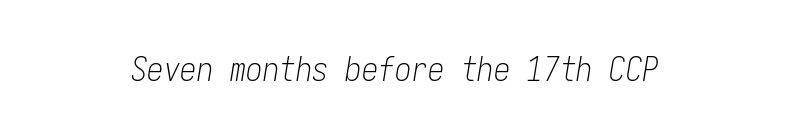
{"italic": "yes", "lean": "right", "slant_degrees": 9, "bold": "no", "weight": "light", "width": "condensed", "stroke_contrast": "low", "x_height": "medium", "monospaced": "yes", "underline": "no", "letter_spacing": "normal", "letter_spacing_em": 0.0, "glyph_px": 33}
